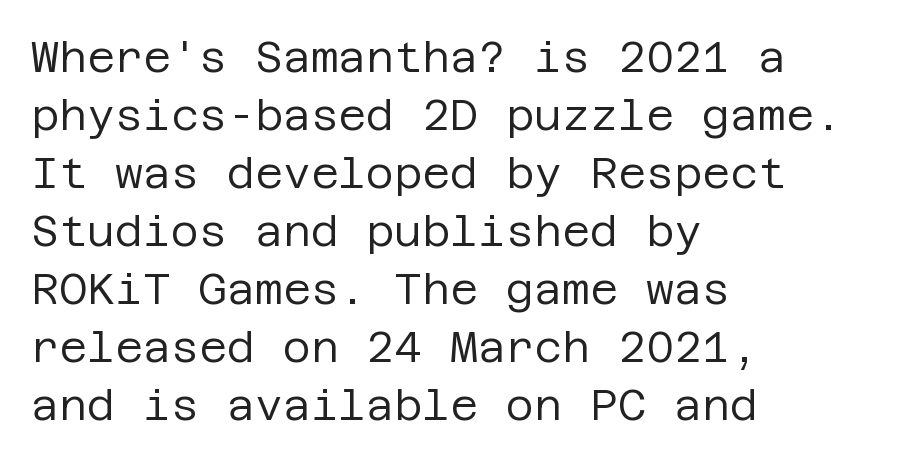
Q: Is the text bold? A: No.
Q: Is the text italic (slanted)? A: No, it is upright.
Q: Is the typeface a serif or a sans-serif typeface? A: Sans-serif.
Q: Is the text underlined? A: No.
Q: How is the paragraph aligned? A: Left-aligned.
Q: Is the spacing between letters normal or unusually wide? A: Normal.
Q: Is the spacing between lines tight, normal or loose? A: Normal.
Q: Width (condensed, normal, or wide)? A: Normal.
Q: Stroke contrast? A: Low.
Q: x-height? A: Large.
